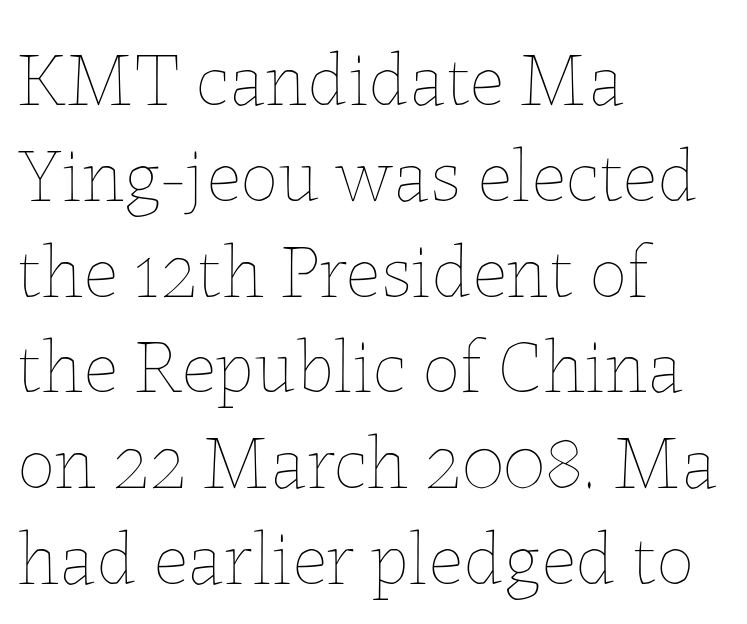
The weight tops out at a normal text grade. The ragged edge is on the right, which tells us the setting is flush left. Each letter keeps its own natural width here, so spacing adapts to shape. The passage shown stacks its lines at a standard gap.
